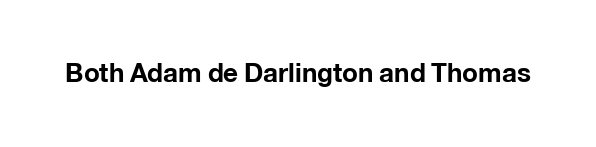
{"italic": "no", "bold": "yes", "underline": "no", "letter_spacing": "normal", "letter_spacing_em": 0.0, "glyph_px": 26}
